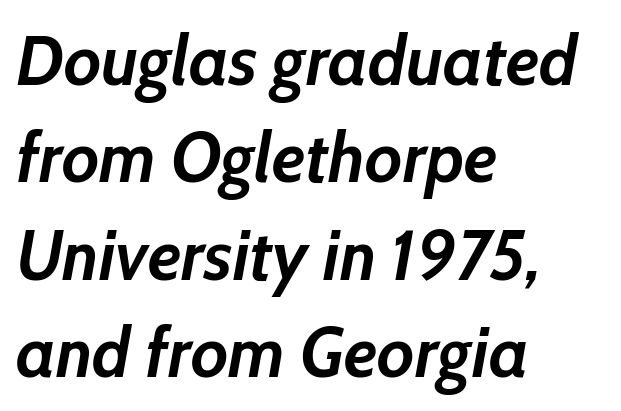
Looking at the ascenders, they clearly lean. The passage shown is typed in a proportional face where columns would drift. The rows are spaced the way most documents space them. The lines are quadded left. The letters are bold, with thick, heavy strokes.
